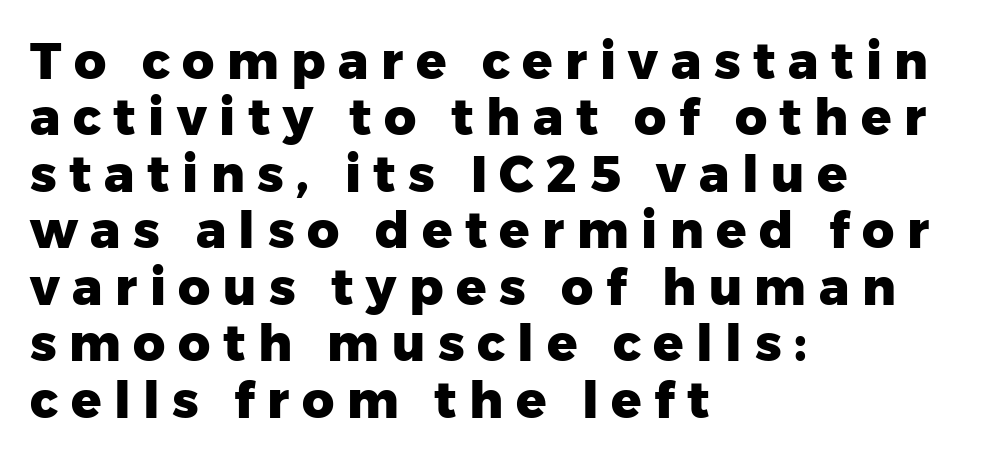
Q: Is the text bold? A: Yes.
Q: Is the text italic (slanted)? A: No, it is upright.
Q: Is the typeface a serif or a sans-serif typeface? A: Sans-serif.
Q: Is the text underlined? A: No.
Q: How is the paragraph aligned? A: Left-aligned.
Q: Is the spacing between letters normal or unusually wide? A: Unusually wide.
Q: Is the spacing between lines tight, normal or loose? A: Tight.
Q: Width (condensed, normal, or wide)? A: Normal.
Q: Stroke contrast? A: Low.
Q: x-height? A: Medium.
Q: Monospaced? A: No.
